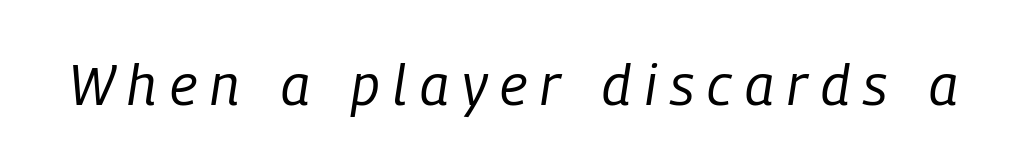
Counters stay open thanks to moderate or lighter strokes. Notice how the stems are inclined rather than vertical — that's the hallmark of italics. Here the designer chose a conventional face with non-uniform glyph widths. Glyph-to-glyph distance is far greater than everyday printed text. Just letters on the line, the space beneath them empty.
